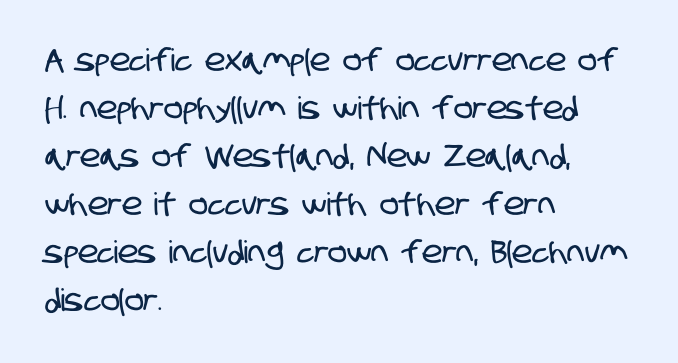
Q: Is the typeface a serif or a sans-serif typeface? A: Sans-serif.
Q: Is the text underlined? A: No.
Q: How is the paragraph aligned? A: Left-aligned.
Q: Is the spacing between letters normal or unusually wide? A: Normal.
Q: Is the spacing between lines tight, normal or loose? A: Normal.
Q: Width (condensed, normal, or wide)? A: Condensed.
Q: Stroke contrast? A: Low.
Q: x-height? A: Large.
Q: Monospaced? A: No.
